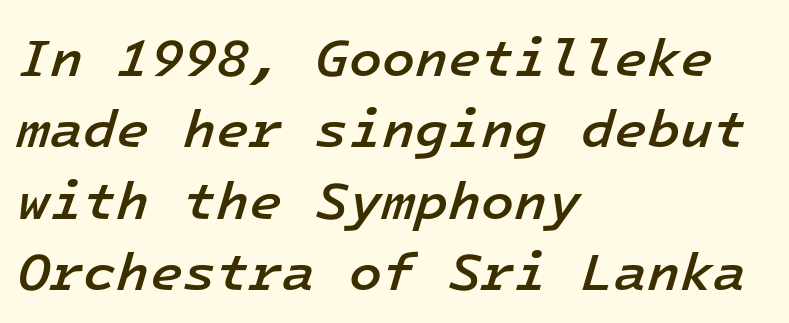
The image shows 54 px semibold type, italic (leaning right), monospaced; set left-aligned, normal line spacing (1.32x), normal letter spacing, not underlined; low stroke contrast and a medium x-height.
